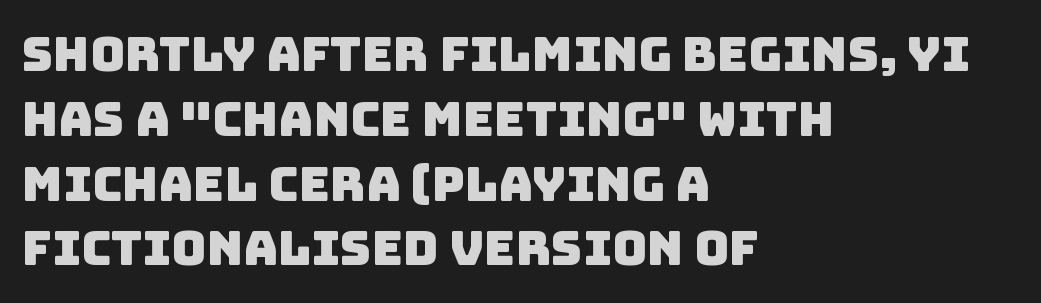
The image shows 48 px sans-serif type; set left-aligned, normal line spacing (1.35x), normal letter spacing, not underlined; low stroke contrast and a large x-height.
